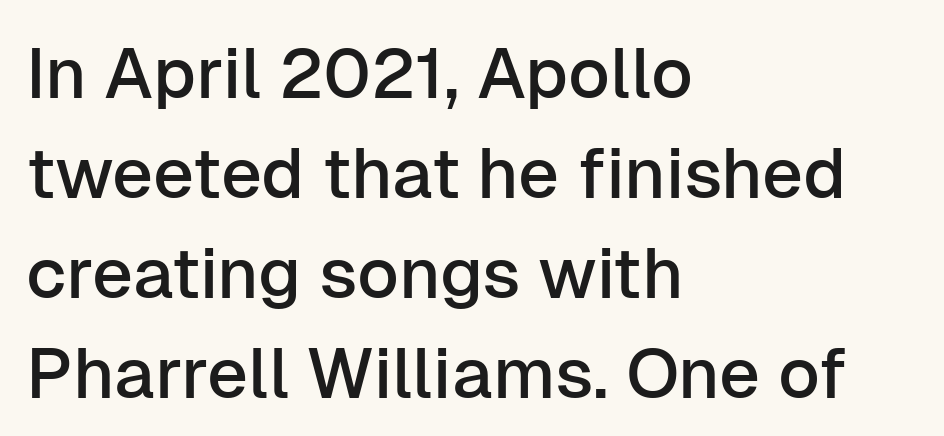
Q: Is the text italic (slanted)? A: No, it is upright.
Q: Is the typeface a serif or a sans-serif typeface? A: Sans-serif.
Q: Is the text underlined? A: No.
Q: How is the paragraph aligned? A: Left-aligned.
Q: Is the spacing between letters normal or unusually wide? A: Normal.
Q: Is the spacing between lines tight, normal or loose? A: Normal.
Q: Width (condensed, normal, or wide)? A: Normal.
Q: Stroke contrast? A: Low.
Q: x-height? A: Medium.
Q: Monospaced? A: No.
